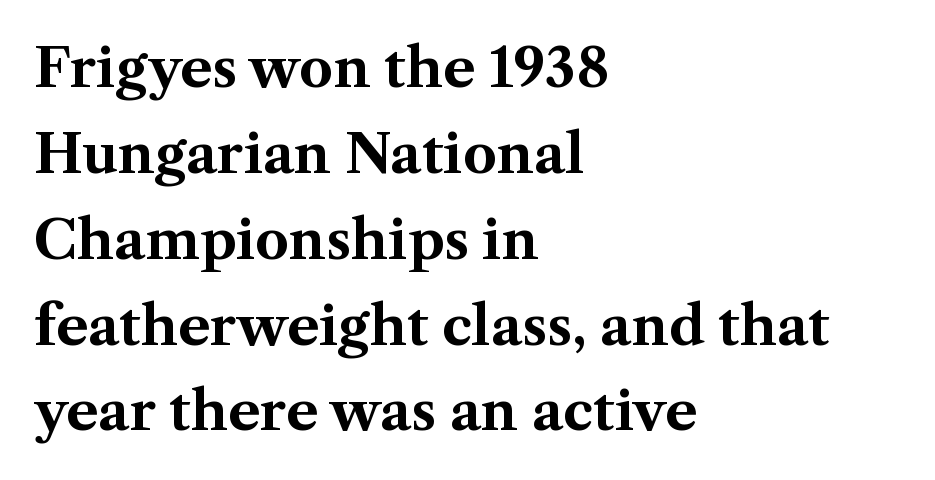
{"serif": "yes", "italic": "no", "bold": "yes", "weight": "bold", "width": "normal", "stroke_contrast": "medium", "x_height": "medium", "monospaced": "no", "underline": "no", "align": "left", "line_spacing": "normal", "line_spacing_ratio": 1.59, "letter_spacing": "normal", "letter_spacing_em": 0.0, "glyph_px": 54}
